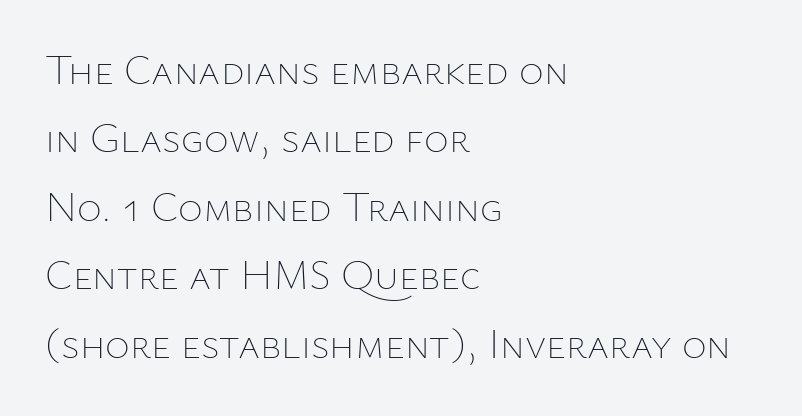
Teacher's note: observe the even left margin — that is flush-left alignment. Caption: standard tracking, unaltered. The type sits square on the baseline with zero lean. Think of a printed novel: that variable character pitch is what you see here.
